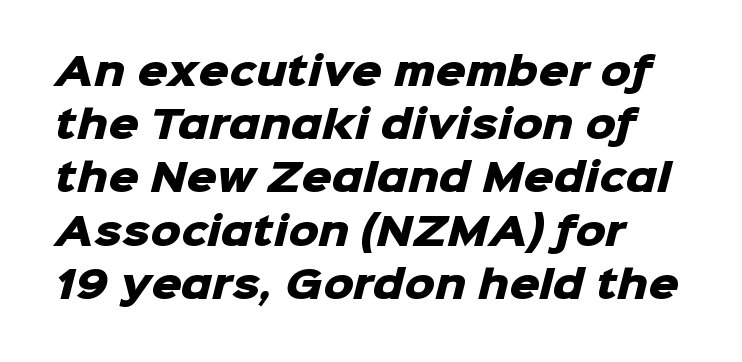
The image shows 38 px heavy sans-serif type; set normal line spacing (1.4x), normal letter spacing, not underlined; low stroke contrast and a medium x-height.
